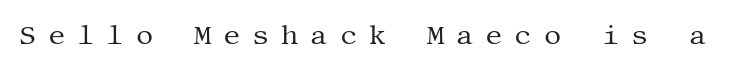
Upright lettering throughout. A quiet, ordinary-to-light weight characterises the typeface. The strip under each line holds only bare page. The face used here is rendered with a markedly widened letterfit.
